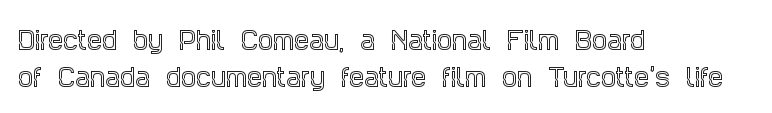
Q: Is the text italic (slanted)? A: No, it is upright.
Q: Is the text underlined? A: No.
Q: How is the paragraph aligned? A: Left-aligned.
Q: Is the spacing between letters normal or unusually wide? A: Normal.
Q: Is the spacing between lines tight, normal or loose? A: Normal.
